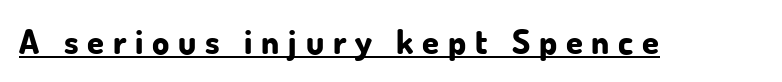
Q: Is the text bold? A: Yes.
Q: Is the text italic (slanted)? A: No, it is upright.
Q: Is the typeface a serif or a sans-serif typeface? A: Sans-serif.
Q: Is the text underlined? A: Yes.
Q: Is the spacing between letters normal or unusually wide? A: Unusually wide.
Q: Width (condensed, normal, or wide)? A: Normal.
Q: Stroke contrast? A: Low.
Q: x-height? A: Small.
Q: Monospaced? A: No.
